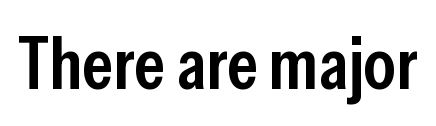
The image shows 73 px semibold, condensed sans-serif type, upright; set normal letter spacing, not underlined; low stroke contrast and a medium x-height.
